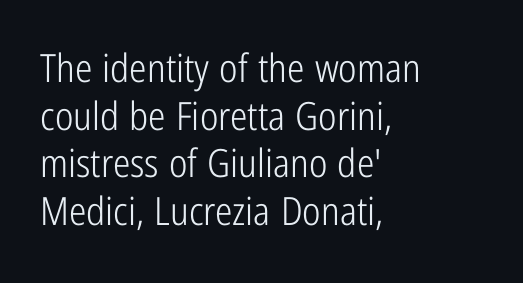
Q: Is the text bold? A: No.
Q: Is the text italic (slanted)? A: No, it is upright.
Q: Is the typeface a serif or a sans-serif typeface? A: Sans-serif.
Q: Is the text underlined? A: No.
Q: How is the paragraph aligned? A: Left-aligned.
Q: Is the spacing between letters normal or unusually wide? A: Normal.
Q: Width (condensed, normal, or wide)? A: Condensed.
Q: Stroke contrast? A: Low.
Q: x-height? A: Medium.
Q: Monospaced? A: No.
